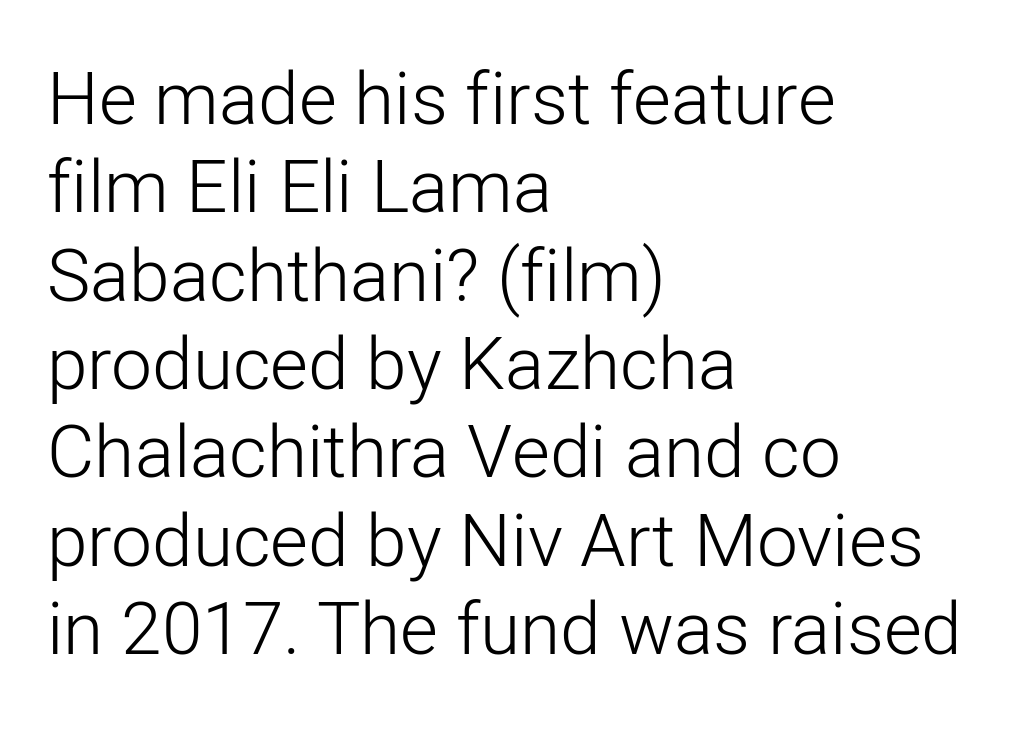
Q: Is the text bold? A: No.
Q: Is the text italic (slanted)? A: No, it is upright.
Q: Is the typeface a serif or a sans-serif typeface? A: Sans-serif.
Q: Is the text underlined? A: No.
Q: How is the paragraph aligned? A: Left-aligned.
Q: Is the spacing between letters normal or unusually wide? A: Normal.
Q: Width (condensed, normal, or wide)? A: Normal.
Q: Stroke contrast? A: Low.
Q: x-height? A: Medium.
Q: Monospaced? A: No.
